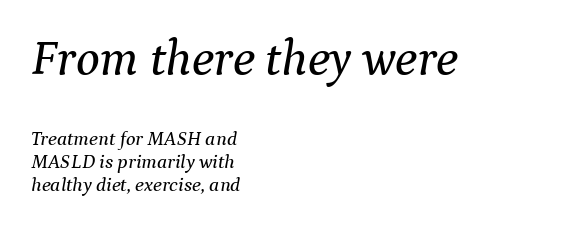
The image shows 50 px serif type, italic (leaning right); set left-aligned, tight line spacing (1.13x), normal letter spacing, not underlined; the first (top) block is 2.5x larger; medium stroke contrast and a medium x-height.
